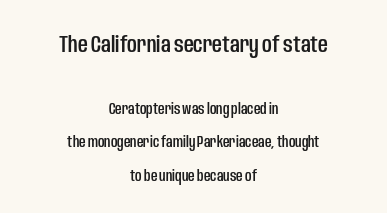
The image shows 24 px text type, upright; set centered, loose line spacing (2.1x), normal letter spacing, not underlined; the first (top) block is 1.5x larger.
